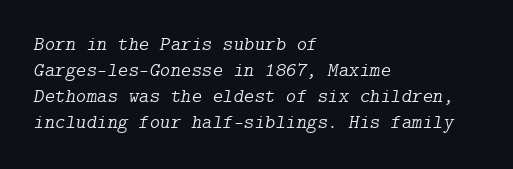
The image shows 20 px text type, italic (leaning right); set left-aligned, normal line spacing (1.3x), normal letter spacing, not underlined.
